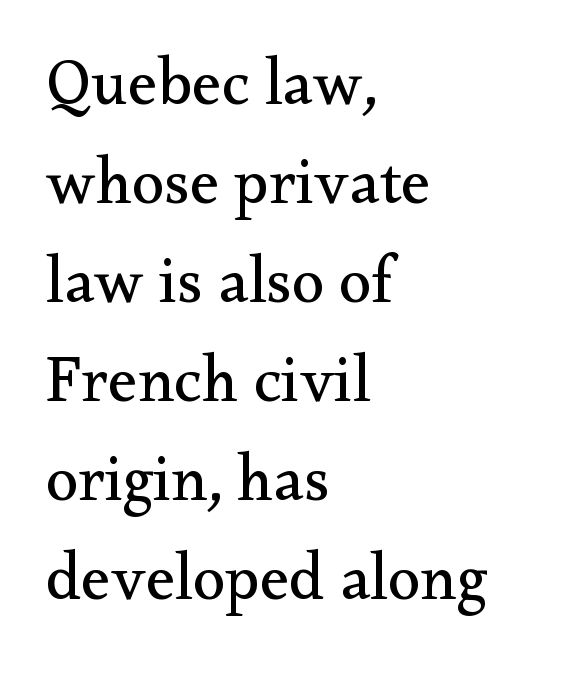
Q: Is the text bold? A: No.
Q: Is the text italic (slanted)? A: No, it is upright.
Q: Is the typeface a serif or a sans-serif typeface? A: Serif.
Q: Is the text underlined? A: No.
Q: How is the paragraph aligned? A: Left-aligned.
Q: Is the spacing between letters normal or unusually wide? A: Normal.
Q: Is the spacing between lines tight, normal or loose? A: Normal.
Q: Width (condensed, normal, or wide)? A: Normal.
Q: Stroke contrast? A: Medium.
Q: x-height? A: Small.
Q: Monospaced? A: No.
